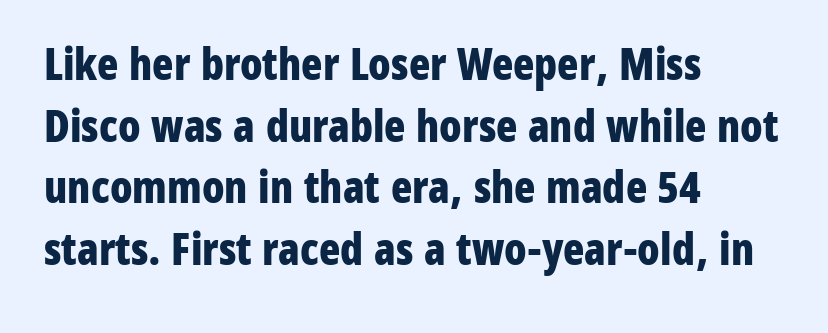
Q: Is the text bold? A: Yes.
Q: Is the text italic (slanted)? A: No, it is upright.
Q: Is the typeface a serif or a sans-serif typeface? A: Sans-serif.
Q: Is the text underlined? A: No.
Q: How is the paragraph aligned? A: Left-aligned.
Q: Is the spacing between letters normal or unusually wide? A: Normal.
Q: Is the spacing between lines tight, normal or loose? A: Normal.
Q: Width (condensed, normal, or wide)? A: Condensed.
Q: Stroke contrast? A: Low.
Q: x-height? A: Medium.
Q: Monospaced? A: No.
